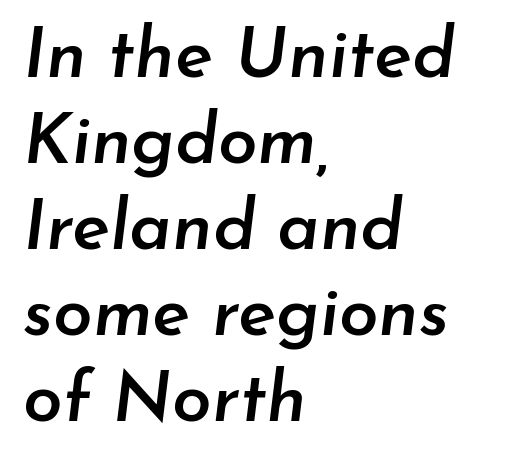
You can tell it's italic because the verticals aren't actually vertical. A clean baseline with only descenders dipping below it. Line beginnings align vertically; line endings do not. Does extra space separate the letters? No, they use regular spacing. A semibold gives these letters moderate extra thickness, short of bold.
